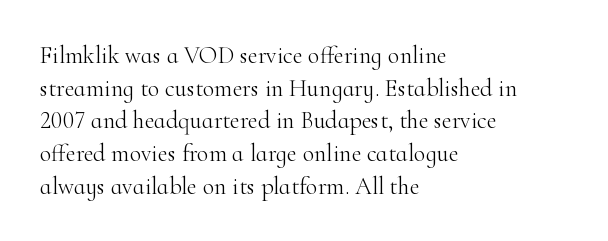
Q: Is the text bold? A: No.
Q: Is the text italic (slanted)? A: No, it is upright.
Q: Is the text underlined? A: No.
Q: How is the paragraph aligned? A: Left-aligned.
Q: Is the spacing between letters normal or unusually wide? A: Normal.
Q: Is the spacing between lines tight, normal or loose? A: Normal.
